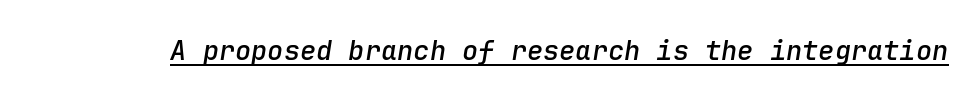
Q: Is the text bold? A: Semi-bold.
Q: Is the text italic (slanted)? A: Yes, it leans right by about 9 degrees.
Q: Is the text underlined? A: Yes.
Q: Is the spacing between letters normal or unusually wide? A: Normal.
